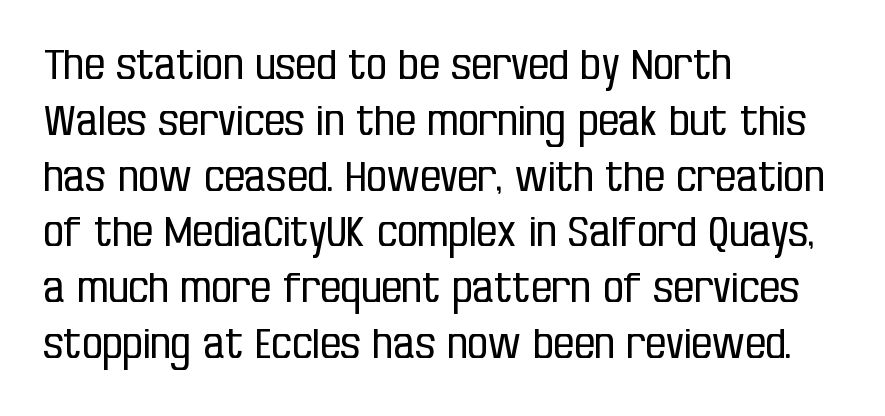
The image shows 41 px regular-weight, condensed sans-serif type, upright; set left-aligned, normal line spacing (1.36x), normal letter spacing, not underlined; low stroke contrast and a large x-height.
